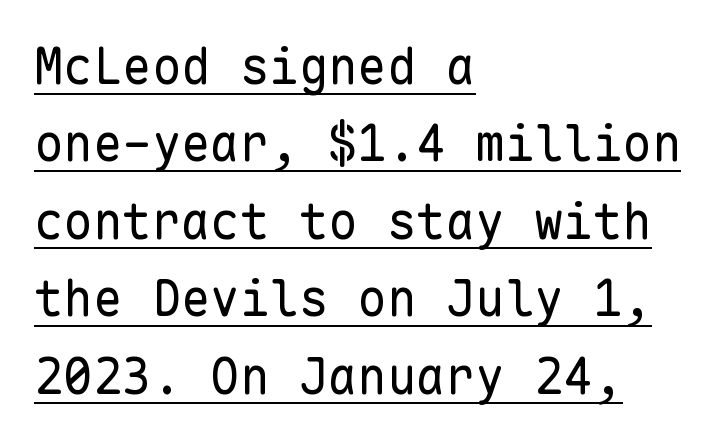
The image shows 49 px regular-weight sans-serif type, upright, monospaced; set left-aligned, normal line spacing (1.58x), normal letter spacing, underlined; low stroke contrast and a medium x-height.
